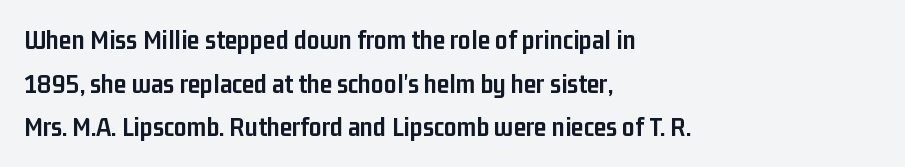
The letters advance in unequal steps, a hallmark of proportional type. Descenders are the only things crossing below the line. The horizontal fit of the characters is conventional and even. Notice how thick the strokes are: this is what a full bold looks like. The compositor pushed each line to the left boundary.
